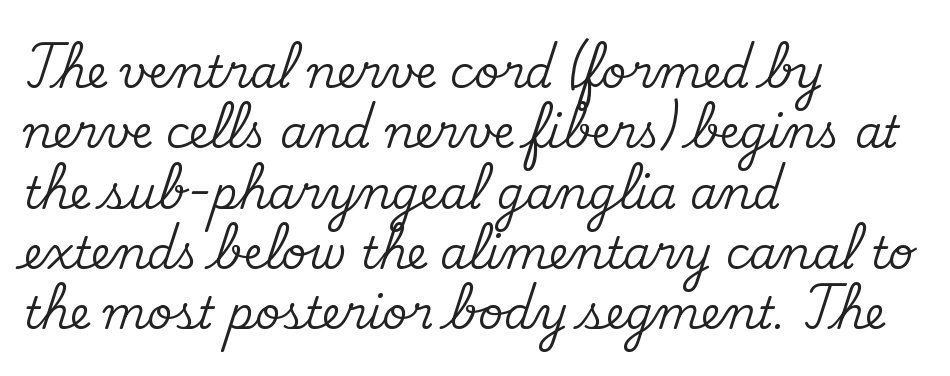
The image shows 44 px text type; set left-aligned, normal line spacing (1.37x), normal letter spacing, not underlined; medium stroke contrast and a small x-height.
